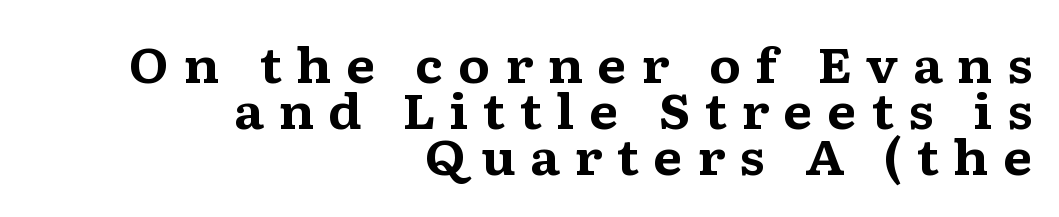
{"serif": "yes", "italic": "no", "bold": "yes", "weight": "bold", "width": "wide", "stroke_contrast": "medium", "x_height": "medium", "monospaced": "no", "underline": "no", "align": "right", "line_spacing": "tight", "line_spacing_ratio": 0.96, "letter_spacing": "wide", "letter_spacing_em": 0.29, "glyph_px": 48}
